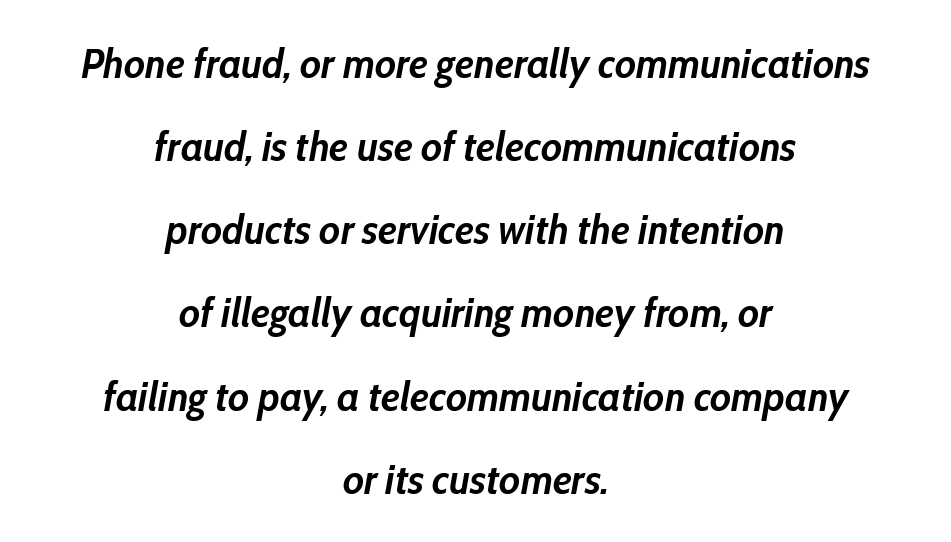
These lines carry a lot of weight — the face is fully bold. How are the letters spaced? Ordinarily, with no added tracking. A typesetter would mark this as italic. Character widths vary here, with narrow letters taking less room than wide ones. Does the leading feel generous? Absolutely, it's lavish.
